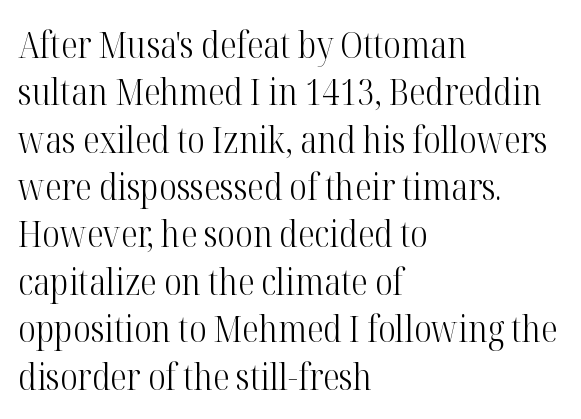
Q: Is the text bold? A: No.
Q: Is the text italic (slanted)? A: No, it is upright.
Q: Is the typeface a serif or a sans-serif typeface? A: Serif.
Q: Is the text underlined? A: No.
Q: How is the paragraph aligned? A: Left-aligned.
Q: Is the spacing between letters normal or unusually wide? A: Normal.
Q: Is the spacing between lines tight, normal or loose? A: Normal.
Q: Width (condensed, normal, or wide)? A: Condensed.
Q: Stroke contrast? A: High.
Q: x-height? A: Medium.
Q: Monospaced? A: No.
